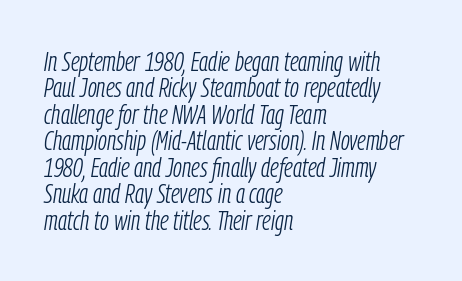
{"italic": "yes", "lean": "right", "slant_degrees": 9, "bold": "no", "underline": "no", "align": "left", "line_spacing": "tight", "line_spacing_ratio": 0.98, "letter_spacing": "normal", "letter_spacing_em": 0.0, "glyph_px": 27}
